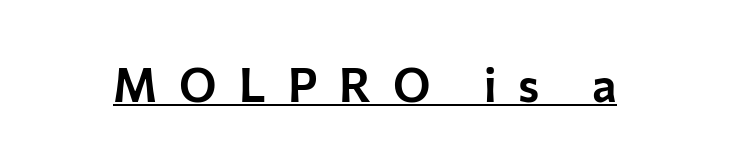
{"serif": "no", "italic": "no", "width": "normal", "stroke_contrast": "low", "x_height": "medium", "monospaced": "no", "underline": "yes", "letter_spacing": "wide", "letter_spacing_em": 0.48, "glyph_px": 46}
